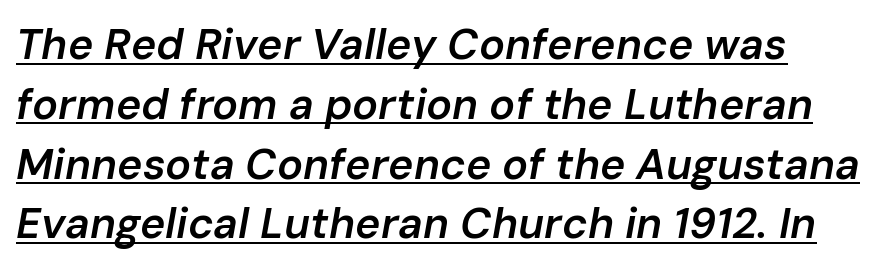
The image shows 43 px semibold type, italic (leaning right); set normal line spacing (1.39x), normal letter spacing, underlined; low stroke contrast and a medium x-height.
